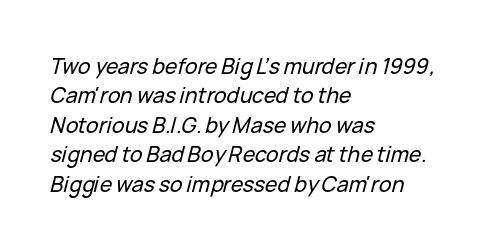
The image shows 21 px text type, italic (leaning right); set left-aligned, normal line spacing (1.4x), normal letter spacing, not underlined.
